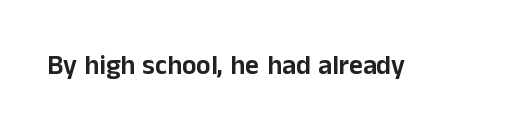
{"italic": "no", "underline": "no", "letter_spacing": "normal", "letter_spacing_em": 0.0, "glyph_px": 27}
